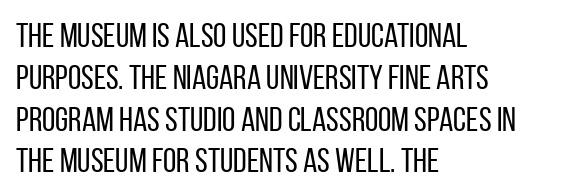
Q: Is the text bold? A: No.
Q: Is the text italic (slanted)? A: No, it is upright.
Q: Is the typeface a serif or a sans-serif typeface? A: Sans-serif.
Q: Is the text underlined? A: No.
Q: How is the paragraph aligned? A: Left-aligned.
Q: Is the spacing between letters normal or unusually wide? A: Normal.
Q: Width (condensed, normal, or wide)? A: Condensed.
Q: Stroke contrast? A: Low.
Q: x-height? A: Large.
Q: Monospaced? A: No.
